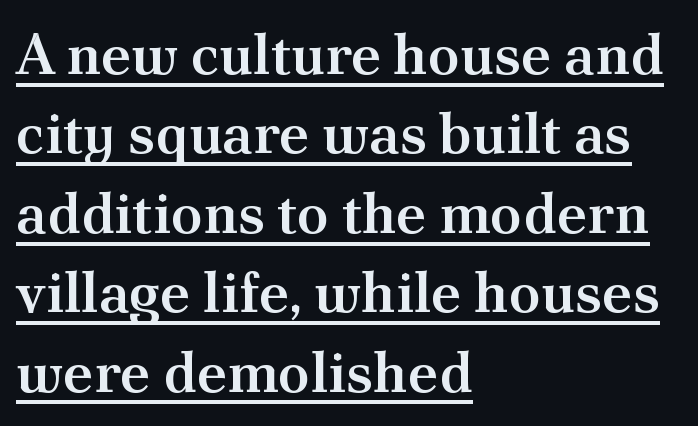
Q: Is the text bold? A: Semi-bold.
Q: Is the text italic (slanted)? A: No, it is upright.
Q: Is the typeface a serif or a sans-serif typeface? A: Serif.
Q: Is the text underlined? A: Yes.
Q: How is the paragraph aligned? A: Left-aligned.
Q: Is the spacing between letters normal or unusually wide? A: Normal.
Q: Is the spacing between lines tight, normal or loose? A: Normal.
Q: Width (condensed, normal, or wide)? A: Normal.
Q: Stroke contrast? A: Medium.
Q: x-height? A: Small.
Q: Monospaced? A: No.
